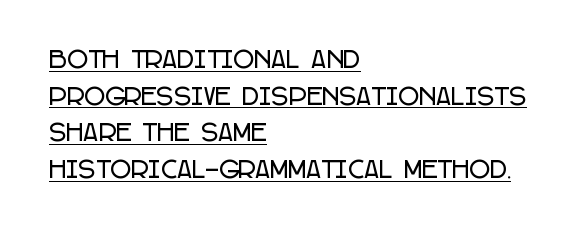
Q: Is the text italic (slanted)? A: No, it is upright.
Q: Is the text underlined? A: Yes.
Q: How is the paragraph aligned? A: Left-aligned.
Q: Is the spacing between letters normal or unusually wide? A: Normal.
Q: Is the spacing between lines tight, normal or loose? A: Normal.
